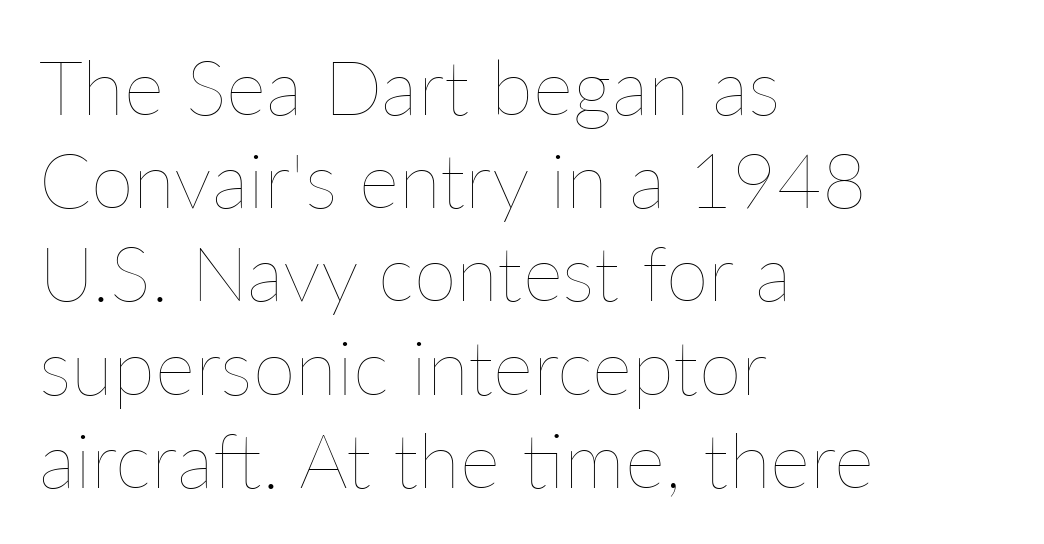
The image shows 77 px thin type, upright; set left-aligned, line spacing 1.21x, normal letter spacing, not underlined; low stroke contrast and a medium x-height.
